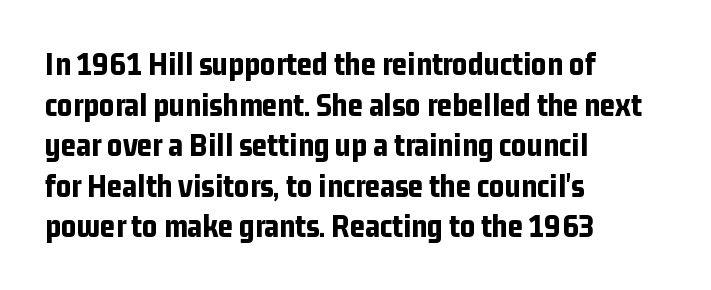
Clear beneath every line of the passage. The characters look thick and weighty, a clear bold. This rendering leaves character spacing at its baseline value. Does the lettering tilt? It doesn't — this is upright. What kind of face is this? One without serifs — a sans. Layout note: lines flush left.
